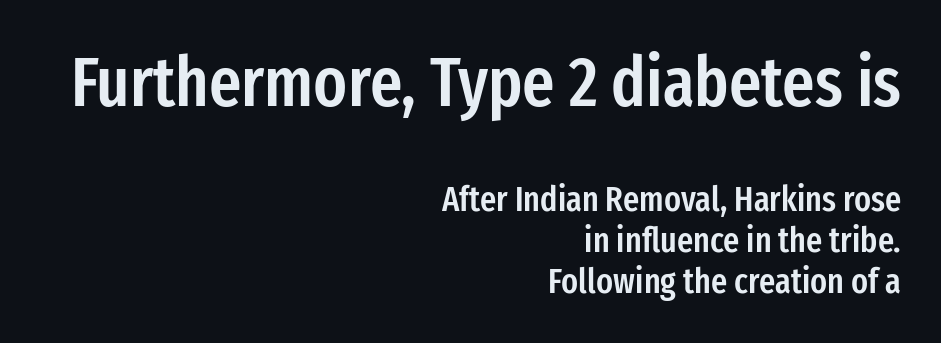
Just letters on the line, the space beneath them empty. The passage shown is typed in a proportional face where columns would drift. You can tell it's not italic because the verticals are truly vertical. You can tell from the bare stems that sans-serif type was used. Moderately thickened strokes mark this as semibold type. The rag falls on the left side of this text block.
